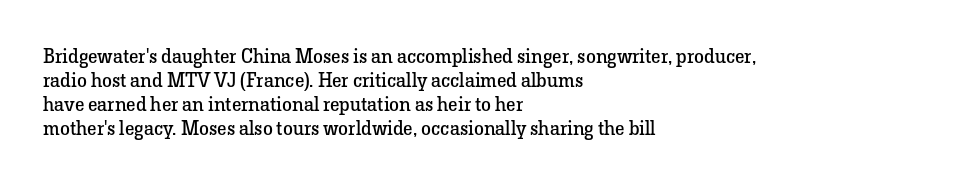
The image shows 20 px text type, upright; set left-aligned, line spacing 1.2x, normal letter spacing, not underlined.
